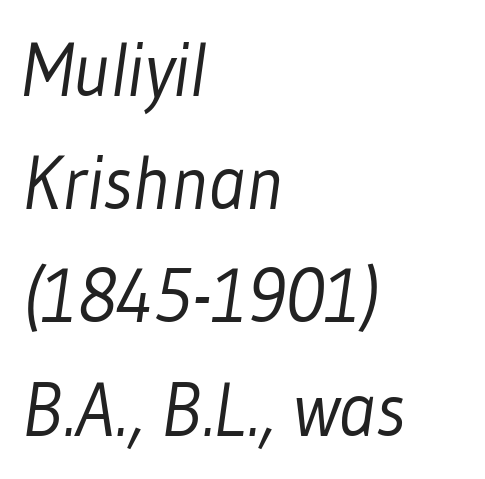
The image shows 76 px light, condensed sans-serif type; set left-aligned, normal line spacing (1.49x), normal letter spacing, not underlined; low stroke contrast and a medium x-height.
